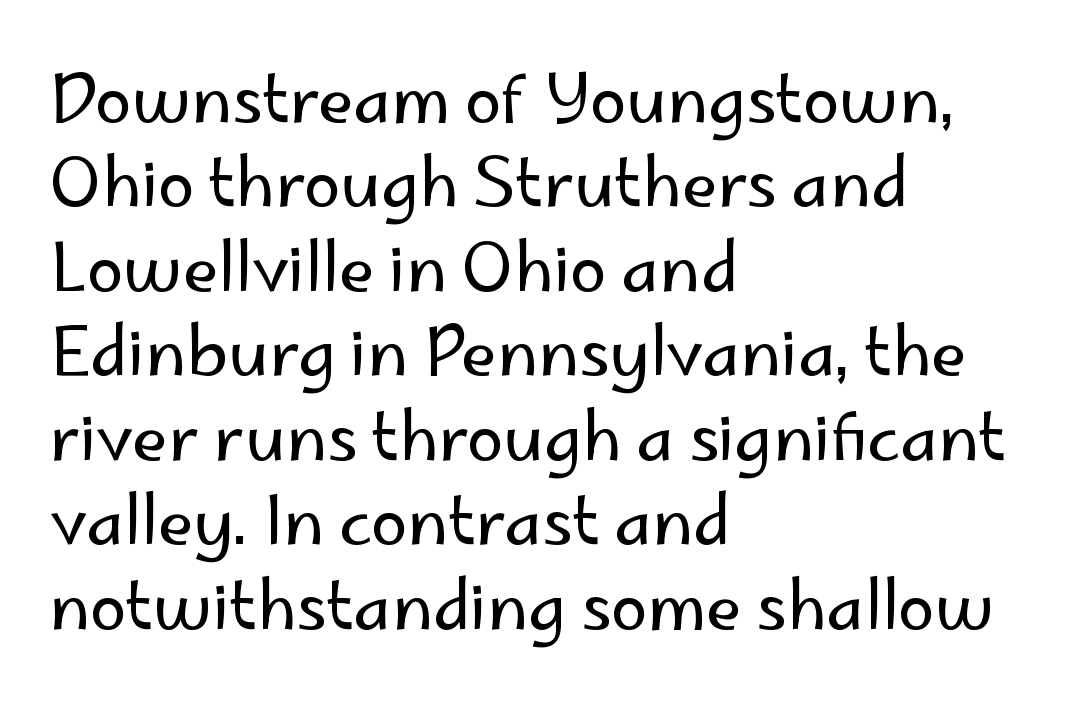
Q: Is the text bold? A: No.
Q: Is the text italic (slanted)? A: No, it is upright.
Q: Is the typeface a serif or a sans-serif typeface? A: Sans-serif.
Q: Is the text underlined? A: No.
Q: How is the paragraph aligned? A: Left-aligned.
Q: Is the spacing between letters normal or unusually wide? A: Normal.
Q: Is the spacing between lines tight, normal or loose? A: Normal.
Q: Width (condensed, normal, or wide)? A: Normal.
Q: Stroke contrast? A: Low.
Q: x-height? A: Small.
Q: Monospaced? A: No.
